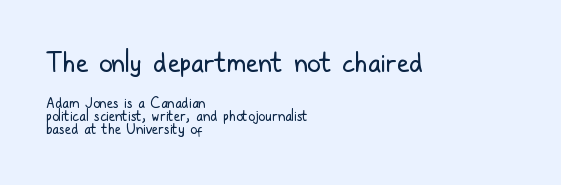
{"italic": "no", "bold": "no", "underline": "no", "align": "left", "line_spacing": "tight", "line_spacing_ratio": 0.96, "letter_spacing": "normal", "letter_spacing_em": 0.0, "larger_block": "first", "size_ratio": 1.93, "glyph_px": 27}
